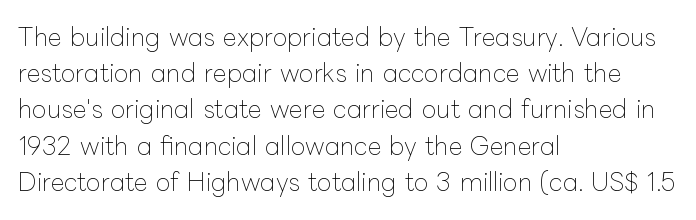
Default kerning and tracking; the words read as compact shapes. Tall strokes in this sample are plumb rather than angled. This rendering uses left alignment, leaving the right contour irregular. Students, observe: this is what conventionally led text looks like. Each stroke keeps to a modest, everyday thickness or less. Honestly, there is no underline to notice here at all.
